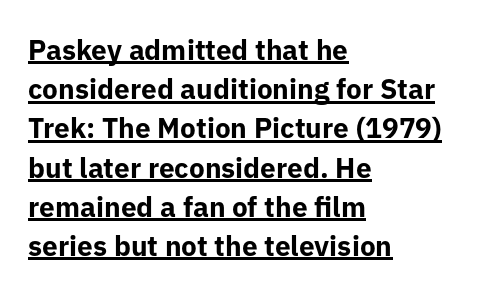
{"serif": "no", "italic": "no", "bold": "yes", "weight": "bold", "width": "normal", "stroke_contrast": "low", "x_height": "medium", "monospaced": "no", "underline": "yes", "align": "left", "line_spacing": "normal", "line_spacing_ratio": 1.4, "letter_spacing": "normal", "letter_spacing_em": 0.0, "glyph_px": 28}
